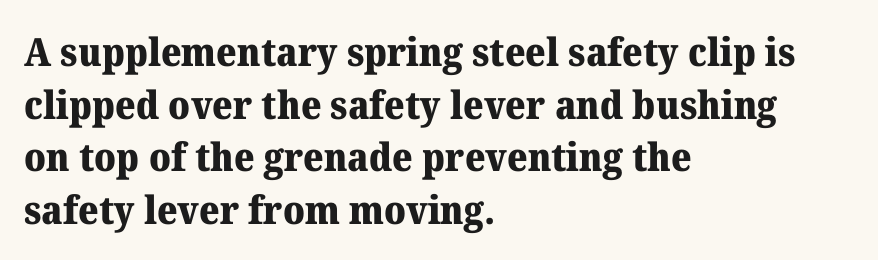
Q: Is the text bold? A: Yes.
Q: Is the text italic (slanted)? A: No, it is upright.
Q: Is the typeface a serif or a sans-serif typeface? A: Serif.
Q: Is the text underlined? A: No.
Q: How is the paragraph aligned? A: Left-aligned.
Q: Is the spacing between letters normal or unusually wide? A: Normal.
Q: Is the spacing between lines tight, normal or loose? A: Normal.
Q: Width (condensed, normal, or wide)? A: Normal.
Q: Stroke contrast? A: Medium.
Q: x-height? A: Medium.
Q: Monospaced? A: No.
